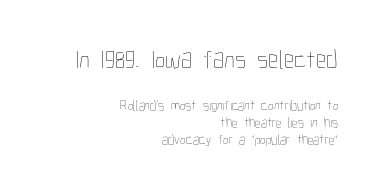
The image shows 26 px text type, upright; set right-aligned, line spacing 1.18x, normal letter spacing, not underlined; the first (top) block is 1.86x larger.
